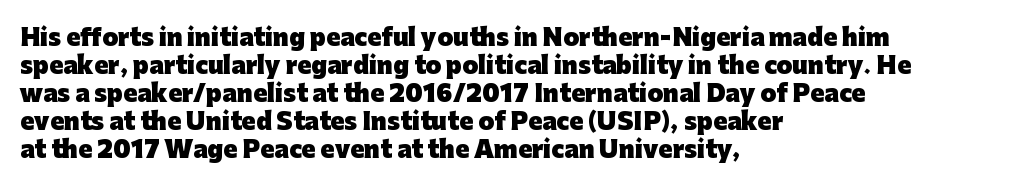
Q: Is the text bold? A: Yes.
Q: Is the text italic (slanted)? A: No, it is upright.
Q: Is the text underlined? A: No.
Q: How is the paragraph aligned? A: Left-aligned.
Q: Is the spacing between letters normal or unusually wide? A: Normal.
